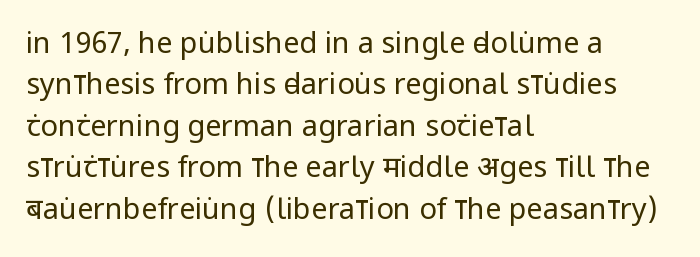
Q: Is the text bold? A: No.
Q: Is the text italic (slanted)? A: No, it is upright.
Q: Is the typeface a serif or a sans-serif typeface? A: Sans-serif.
Q: Is the text underlined? A: No.
Q: How is the paragraph aligned? A: Left-aligned.
Q: Is the spacing between letters normal or unusually wide? A: Normal.
Q: Is the spacing between lines tight, normal or loose? A: Normal.
Q: Width (condensed, normal, or wide)? A: Condensed.
Q: Stroke contrast? A: Low.
Q: x-height? A: Large.
Q: Monospaced? A: No.
